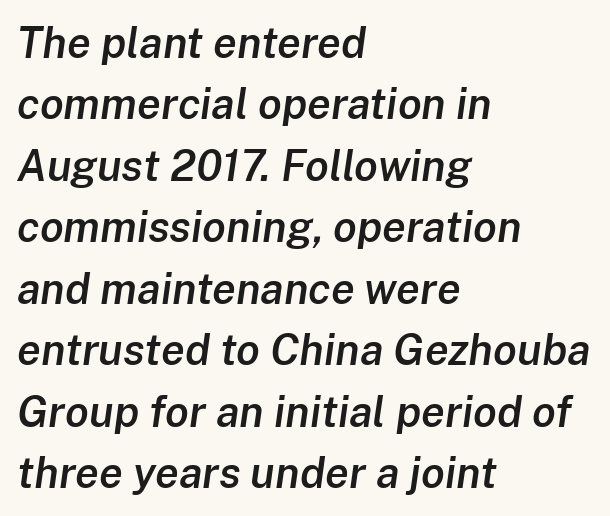
Each new line begins a customary step beneath the previous one. Spacing verdict: proportional, widths tailored to each character. These words are printed semibold, heavier than regular yet not bold. Descenders are the only things crossing below the line. In CSS terms this would be text-align: left. The lettering tilts uniformly, giving the passage an italic look.
